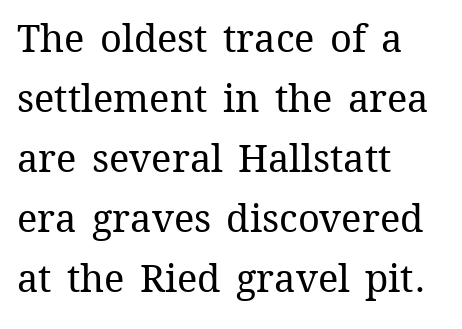
The passage shown is typed in a proportional face where columns would drift. The weight tops out at a normal text grade. The lines in this sample share a left origin and differ only in where they stop. Anything drawn beneath the words? Only blank space. The face used here is rendered with its standard letterfit.
